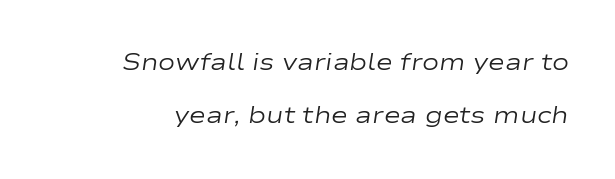
Q: Is the text bold? A: No.
Q: Is the text italic (slanted)? A: Yes, it leans right by about 9 degrees.
Q: Is the text underlined? A: No.
Q: Is the spacing between letters normal or unusually wide? A: Normal.
Q: Is the spacing between lines tight, normal or loose? A: Loose.
